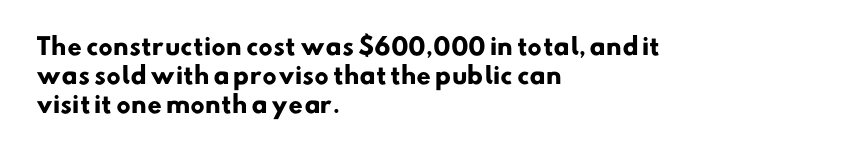
The image shows 23 px bold type; set left-aligned, normal line spacing (1.26x), normal letter spacing, not underlined.
